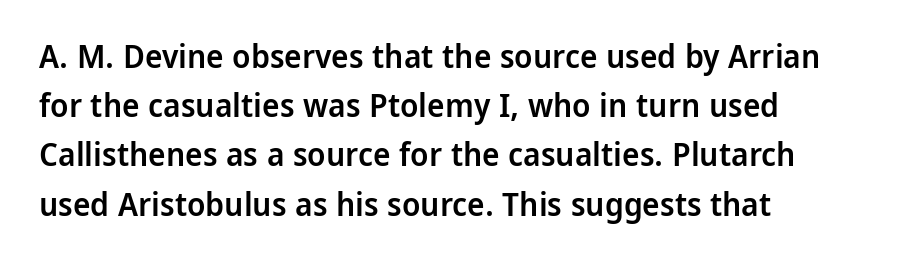
Anything drawn beneath the words? Only blank space. A typesetter would call this proportional, since set widths differ per character. If you measured baseline to baseline, you'd find a middling distance. The font family rendered here belongs to the sans-serif group.
